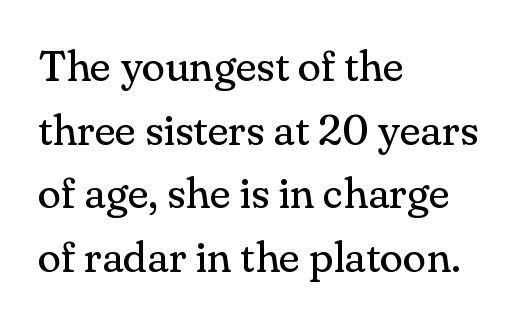
Students, note that the glyphs here touch the page at normal intervals. The area under the type is left untouched. Posture: upright roman. The designer went with a serif here, giving each stem small feet. Ink coverage per letter is moderate at most.
